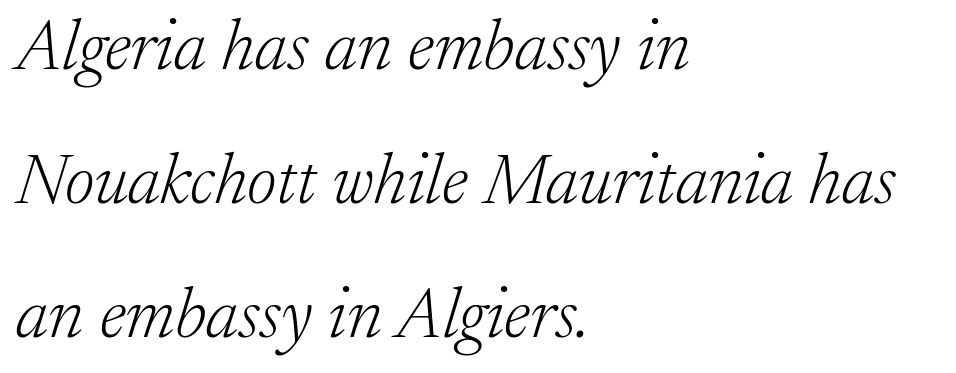
The image shows 71 px light serif type, italic (leaning right); set left-aligned, line spacing 1.89x, normal letter spacing, not underlined; low stroke contrast and a medium x-height.
